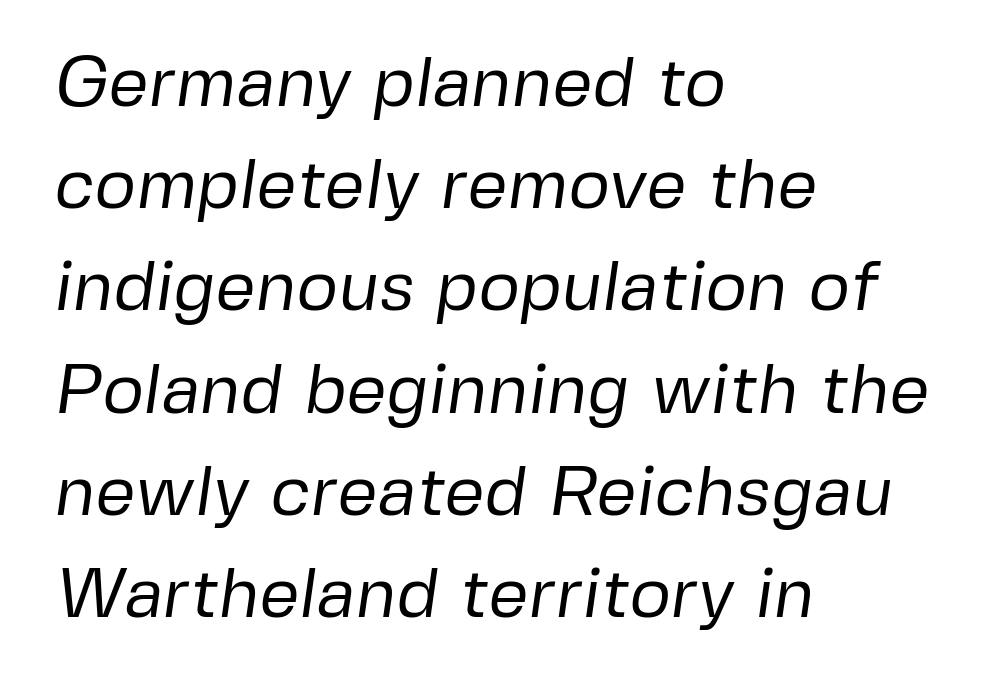
{"serif": "no", "bold": "no", "weight": "regular", "width": "normal", "stroke_contrast": "low", "x_height": "medium", "monospaced": "no", "underline": "no", "align": "left", "line_spacing": "normal", "line_spacing_ratio": 1.44, "letter_spacing": "normal", "letter_spacing_em": 0.0, "glyph_px": 71}
